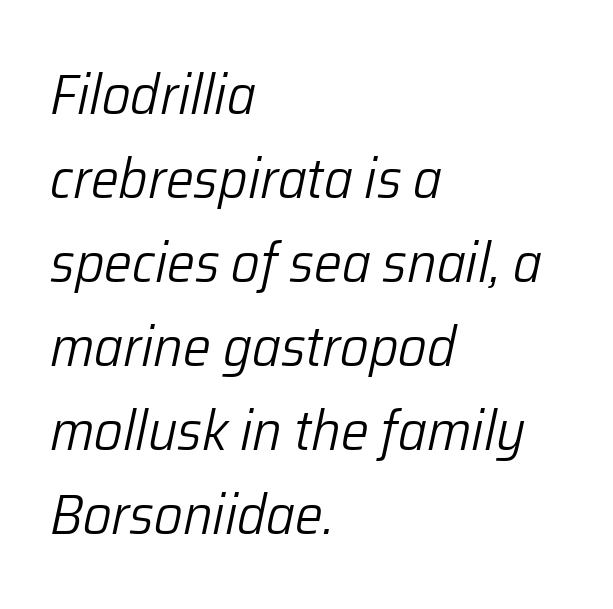
{"italic": "yes", "lean": "right", "slant_degrees": 12, "bold": "no", "weight": "light", "width": "normal", "stroke_contrast": "low", "x_height": "medium", "monospaced": "no", "underline": "no", "align": "left", "line_spacing": "normal", "line_spacing_ratio": 1.5, "letter_spacing": "normal", "letter_spacing_em": 0.0, "glyph_px": 56}
